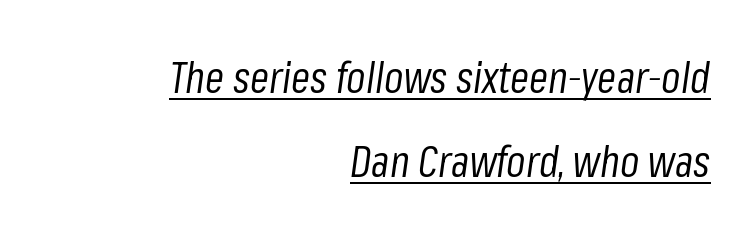
Every character sits at an angle, as italics do. No letter is thick-stroked: the sample isn't bold. Line endings align vertically; line beginnings do not. The letterforms sit shoulder to shoulder at normal distance. Check the space under the baseline: a stroke is drawn there.
